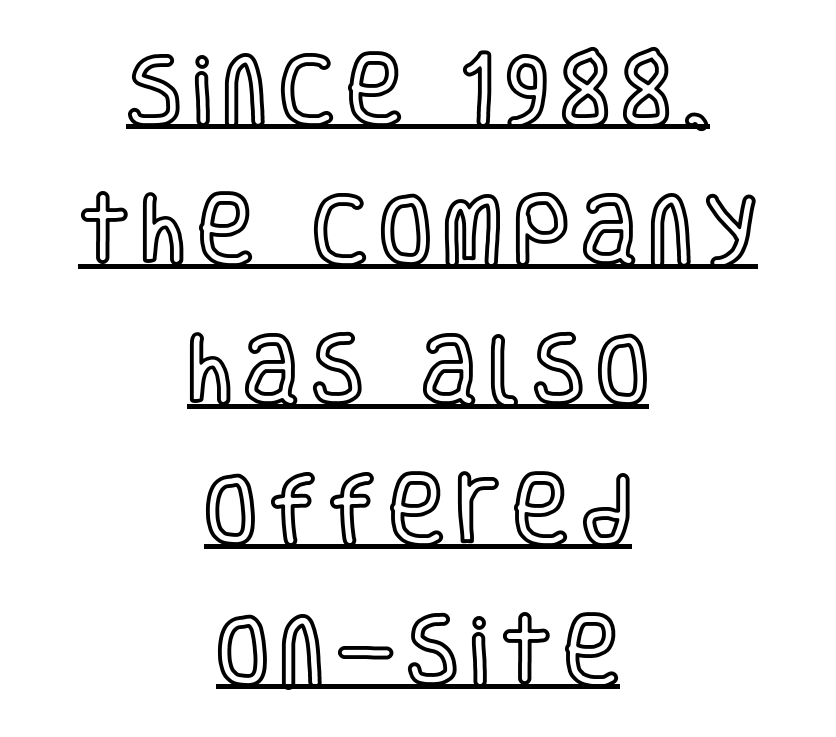
The rag falls on both sides of this text block equally. When letters stand straight like this, we call the style roman or upright. Emphasis is given by a line drawn under the lettering. Character widths vary here, with narrow letters taking less room than wide ones.
